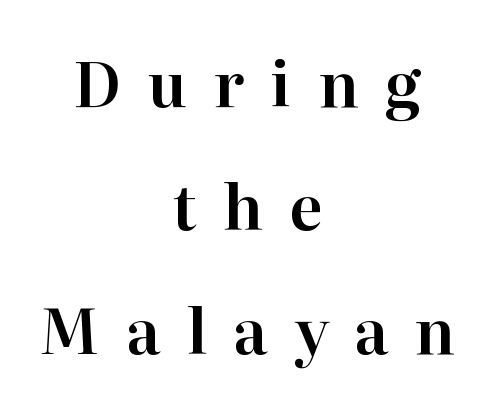
Q: Is the text italic (slanted)? A: No, it is upright.
Q: Is the typeface a serif or a sans-serif typeface? A: Serif.
Q: Is the text underlined? A: No.
Q: How is the paragraph aligned? A: Centered.
Q: Is the spacing between letters normal or unusually wide? A: Unusually wide.
Q: Is the spacing between lines tight, normal or loose? A: Loose.
Q: Width (condensed, normal, or wide)? A: Normal.
Q: Stroke contrast? A: High.
Q: x-height? A: Medium.
Q: Monospaced? A: No.
